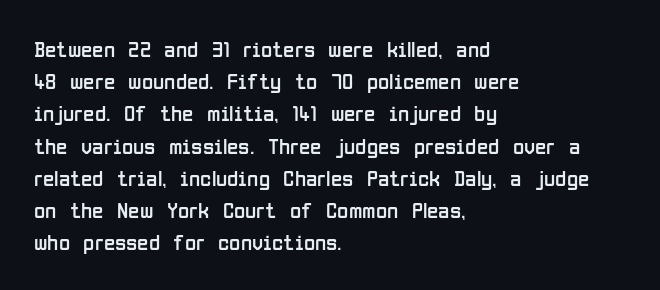
Regarding leading, the lines here are spaced in the standard way. The setting favours the left margin, as ordinary paragraphs usually do. The typeface has the unassuming heft of standard copy or less. The tracking reads as untouched default to a designer's eye. Type without underlining. Vertical strokes here are truly vertical.
